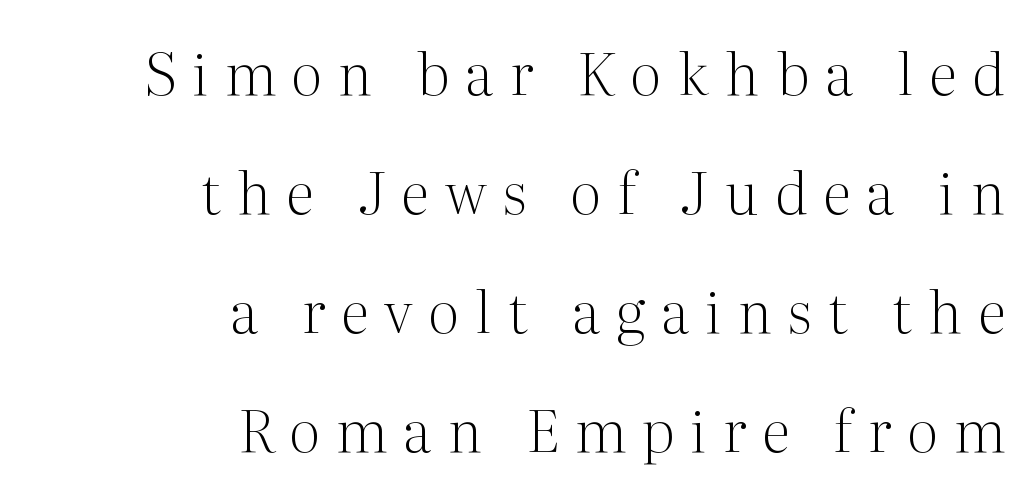
Q: Is the text bold? A: No.
Q: Is the text italic (slanted)? A: No, it is upright.
Q: Is the typeface a serif or a sans-serif typeface? A: Serif.
Q: Is the text underlined? A: No.
Q: How is the paragraph aligned? A: Right-aligned.
Q: Is the spacing between letters normal or unusually wide? A: Unusually wide.
Q: Is the spacing between lines tight, normal or loose? A: Loose.
Q: Width (condensed, normal, or wide)? A: Normal.
Q: Stroke contrast? A: Medium.
Q: x-height? A: Medium.
Q: Monospaced? A: No.
